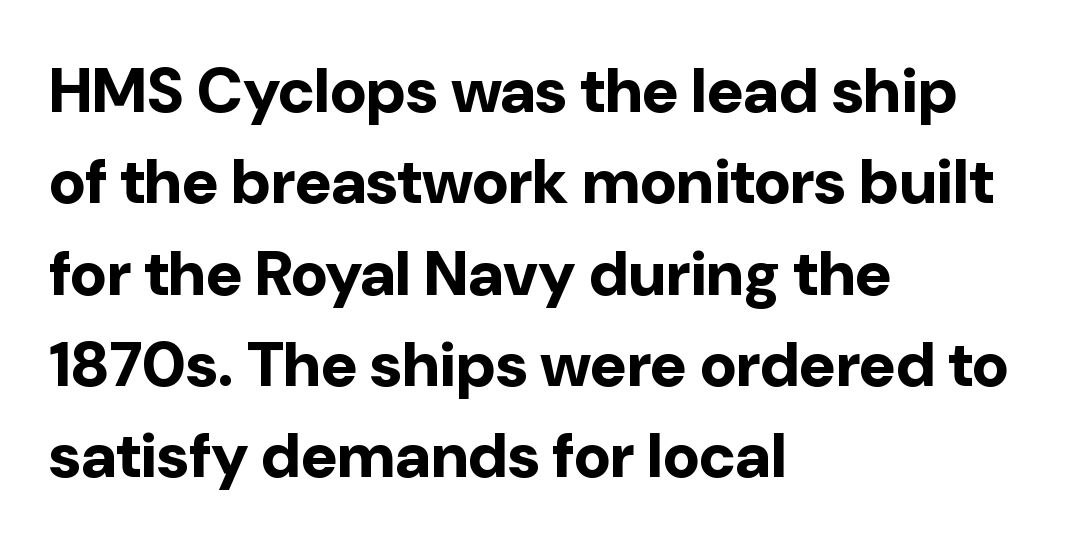
Q: Is the text bold? A: Yes.
Q: Is the text italic (slanted)? A: No, it is upright.
Q: Is the typeface a serif or a sans-serif typeface? A: Sans-serif.
Q: Is the text underlined? A: No.
Q: How is the paragraph aligned? A: Left-aligned.
Q: Is the spacing between letters normal or unusually wide? A: Normal.
Q: Is the spacing between lines tight, normal or loose? A: Normal.
Q: Width (condensed, normal, or wide)? A: Normal.
Q: Stroke contrast? A: Low.
Q: x-height? A: Medium.
Q: Monospaced? A: No.
